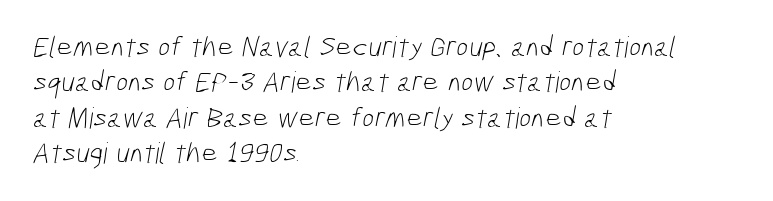
Q: Is the text bold? A: No.
Q: Is the typeface a serif or a sans-serif typeface? A: Sans-serif.
Q: Is the text underlined? A: No.
Q: How is the paragraph aligned? A: Left-aligned.
Q: Is the spacing between letters normal or unusually wide? A: Normal.
Q: Width (condensed, normal, or wide)? A: Condensed.
Q: Stroke contrast? A: Low.
Q: x-height? A: Medium.
Q: Monospaced? A: No.
